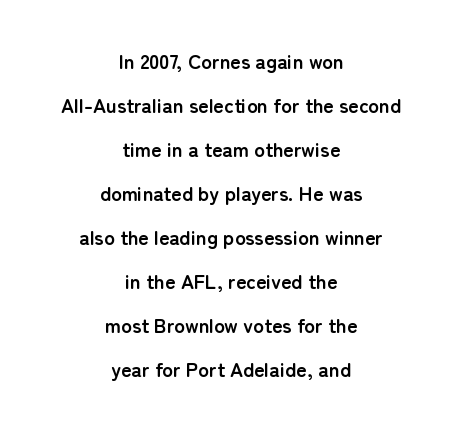
The image shows 20 px bold type, upright; set centered, loose line spacing (2.2x), normal letter spacing, not underlined.
